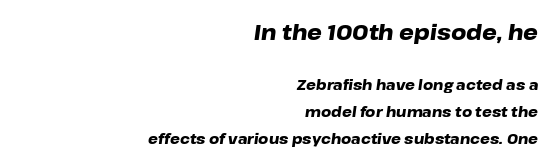
{"italic": "yes", "lean": "right", "slant_degrees": 8, "bold": "yes", "underline": "no", "align": "right", "line_spacing": "loose", "line_spacing_ratio": 1.94, "letter_spacing": "normal", "letter_spacing_em": 0.0, "larger_block": "first", "size_ratio": 1.5, "glyph_px": 21}
